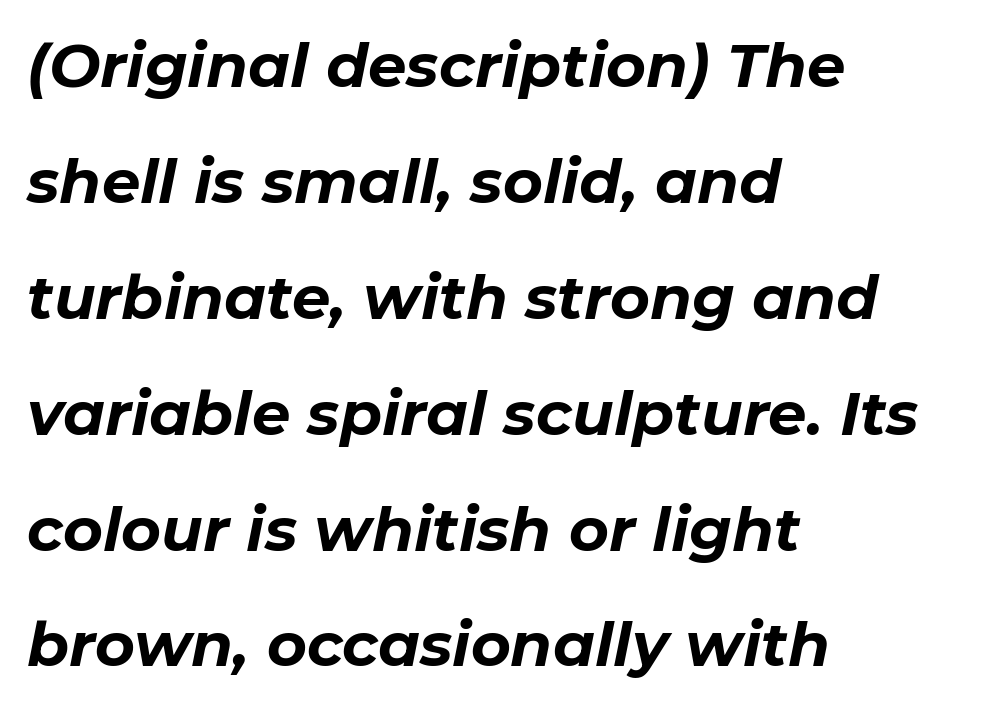
The image shows 61 px bold type, italic (leaning right); set left-aligned, loose line spacing (1.9x), normal letter spacing, not underlined; low stroke contrast and a medium x-height.
